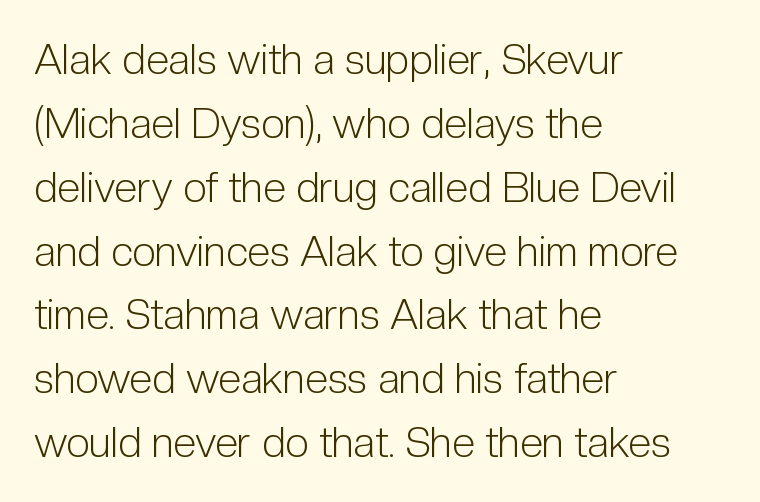
The block of text has a typical density, with ordinary space between rows. Think of a printed novel: that variable character pitch is what you see here. The strip under each line holds only bare page. Is the letter spacing exaggerated? No — it looks like the ordinary default.
